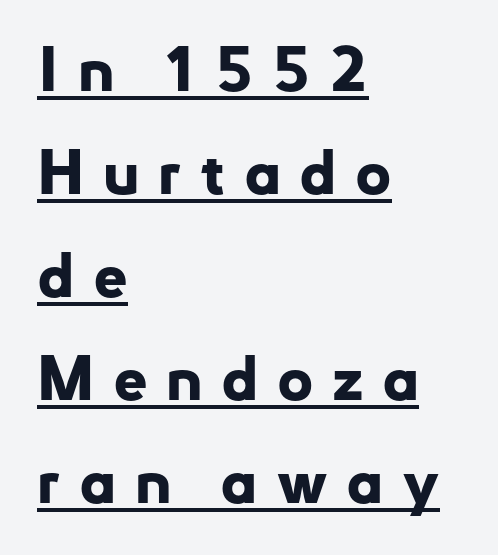
{"serif": "no", "italic": "no", "bold": "yes", "weight": "bold", "width": "normal", "stroke_contrast": "low", "x_height": "small", "monospaced": "no", "underline": "yes", "align": "left", "line_spacing": "normal", "line_spacing_ratio": 1.69, "letter_spacing": "wide", "letter_spacing_em": 0.3, "glyph_px": 61}
